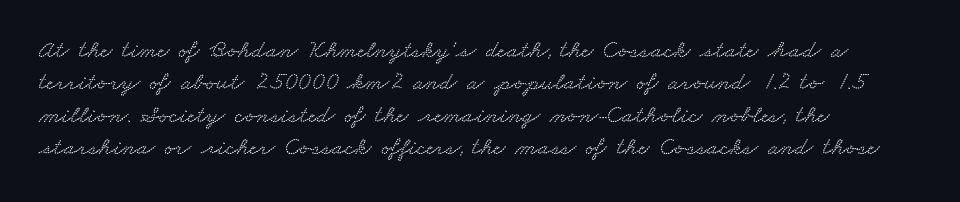
The passage shown is not underscored anywhere. The passage is arranged the way most books set body copy — flush left. Normally led — the rows are evenly, conventionally spaced. How are the letters spaced? Ordinarily, with no added tracking.
